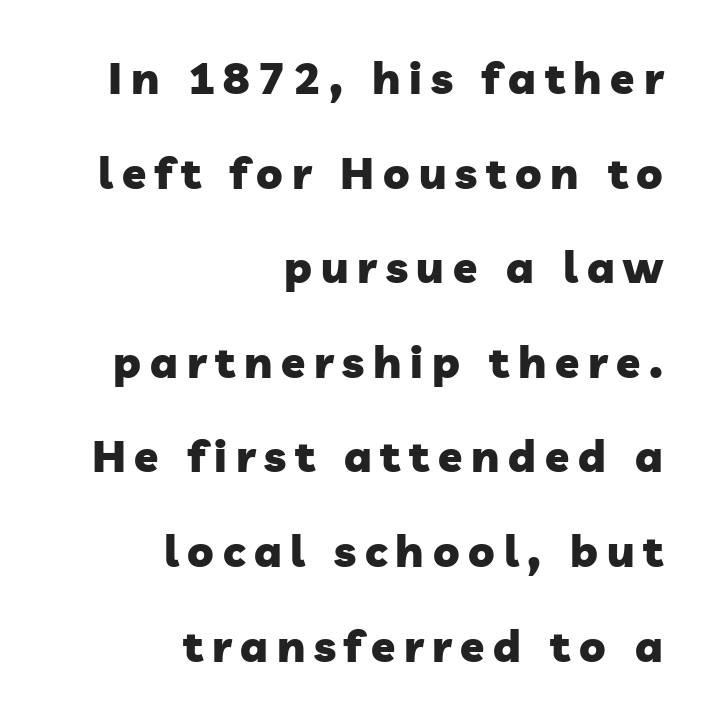
The image shows 44 px heavy sans-serif type; set right-aligned, loose line spacing (2.15x), unusually wide letter spacing (+0.2 em), not underlined; low stroke contrast and a medium x-height.
